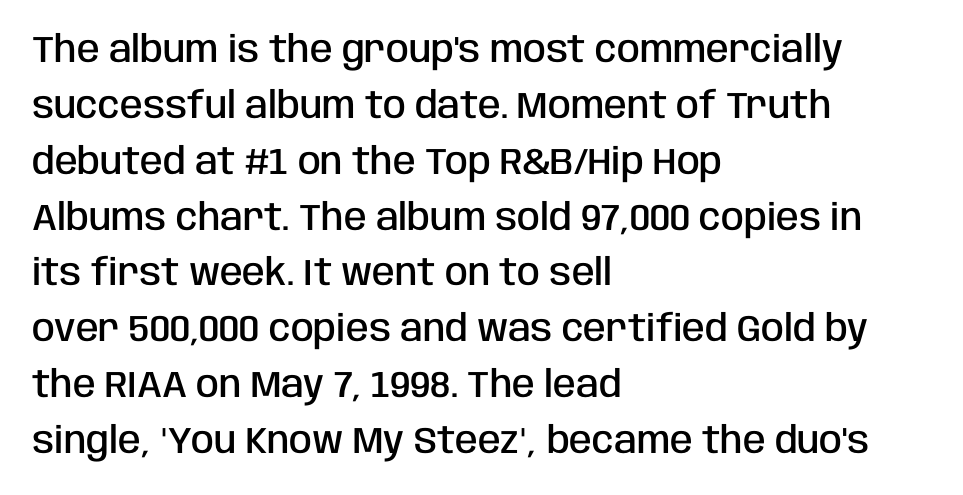
{"serif": "no", "italic": "no", "bold": "semi", "weight": "semibold", "width": "condensed", "stroke_contrast": "low", "x_height": "large", "monospaced": "no", "underline": "no", "align": "left", "line_spacing": "normal", "line_spacing_ratio": 1.51, "letter_spacing": "normal", "letter_spacing_em": 0.0, "glyph_px": 37}
